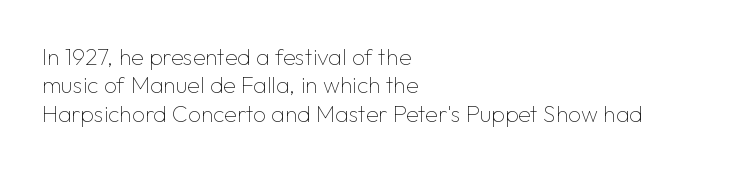
The image shows 23 px text type, upright; set left-aligned, line spacing 1.23x, normal letter spacing, not underlined.
